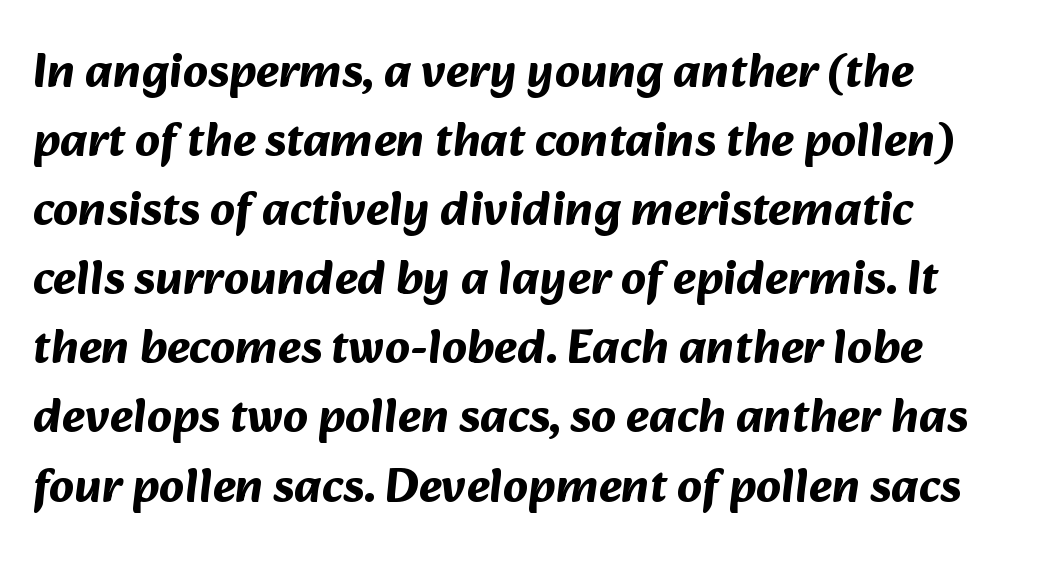
{"serif": "no", "bold": "yes", "weight": "bold", "width": "normal", "stroke_contrast": "medium", "x_height": "medium", "monospaced": "no", "underline": "no", "line_spacing": "normal", "line_spacing_ratio": 1.41, "letter_spacing": "normal", "letter_spacing_em": 0.0, "glyph_px": 49}
